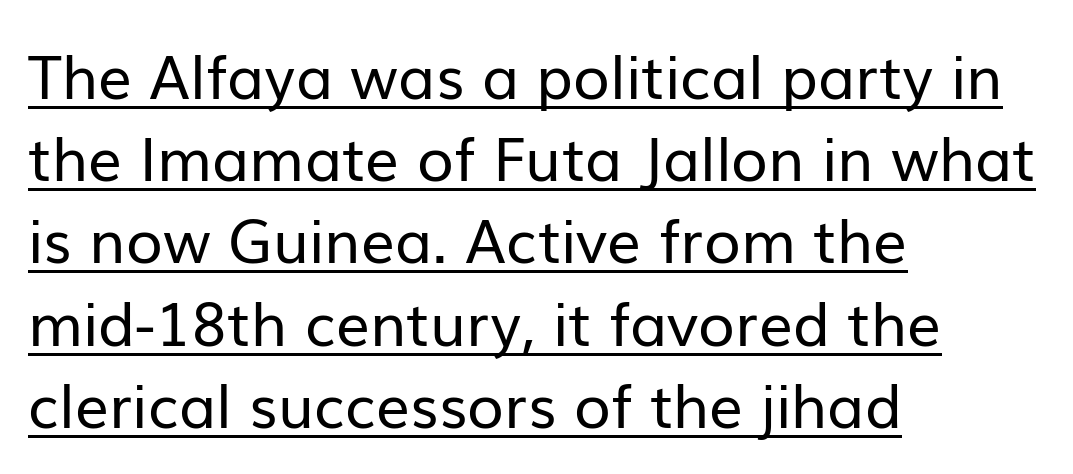
Vertically, the passage feels balanced, rows spaced as you'd expect. Is this a fixed-width face? No — the glyphs have proportional, varying widths. Tracking here is standard; glyphs follow each other at the usual distance. This rendering uses left alignment, leaving the right contour irregular. This is roman type, the default non-slanted kind.
